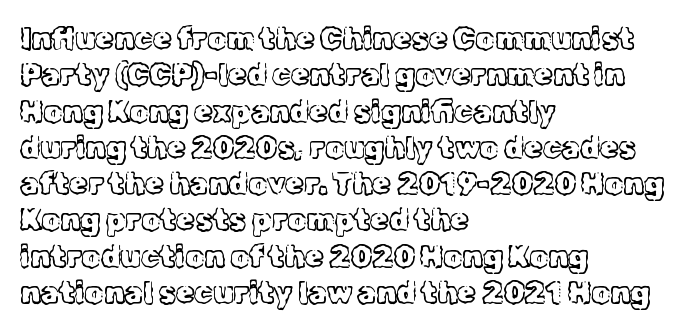
The image shows 30 px light serif type, upright; set left-aligned, line spacing 1.21x, normal letter spacing, not underlined; a medium x-height.
